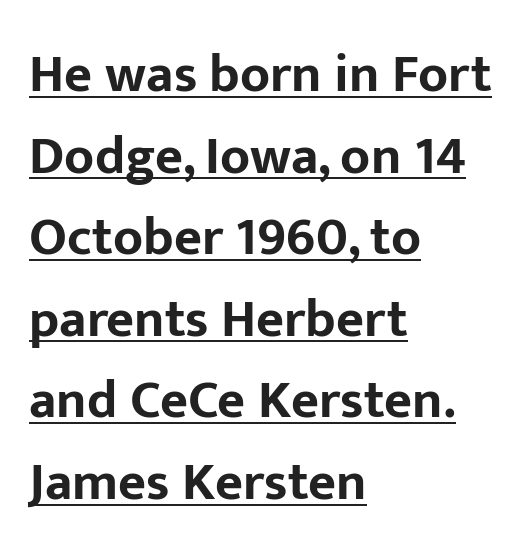
Q: Is the text bold? A: Yes.
Q: Is the text italic (slanted)? A: No, it is upright.
Q: Is the typeface a serif or a sans-serif typeface? A: Sans-serif.
Q: Is the text underlined? A: Yes.
Q: How is the paragraph aligned? A: Left-aligned.
Q: Is the spacing between letters normal or unusually wide? A: Normal.
Q: Is the spacing between lines tight, normal or loose? A: Normal.
Q: Width (condensed, normal, or wide)? A: Normal.
Q: Stroke contrast? A: Low.
Q: x-height? A: Medium.
Q: Monospaced? A: No.
